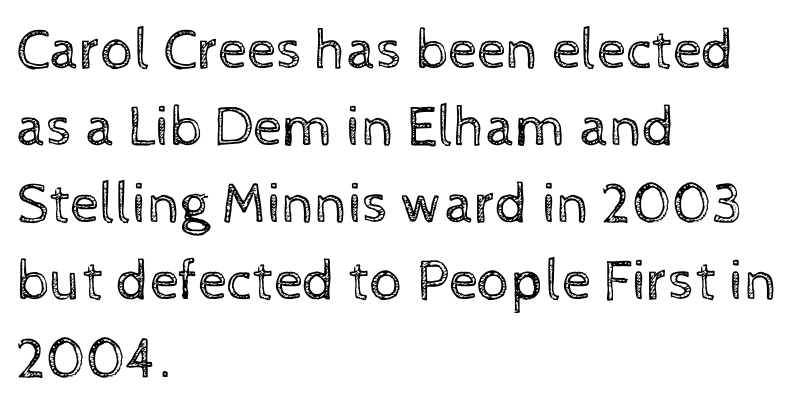
Spacing verdict: proportional, widths tailored to each character. Check under the words: just untouched page. The leading is moderate, giving the passage an even texture. Tall strokes in this sample are plumb rather than angled.
